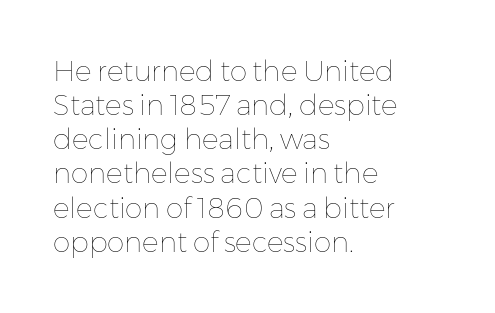
Q: Is the text bold? A: No.
Q: Is the text italic (slanted)? A: No, it is upright.
Q: Is the text underlined? A: No.
Q: How is the paragraph aligned? A: Left-aligned.
Q: Is the spacing between letters normal or unusually wide? A: Normal.
Q: Width (condensed, normal, or wide)? A: Normal.
Q: Stroke contrast? A: Low.
Q: x-height? A: Medium.
Q: Monospaced? A: No.
